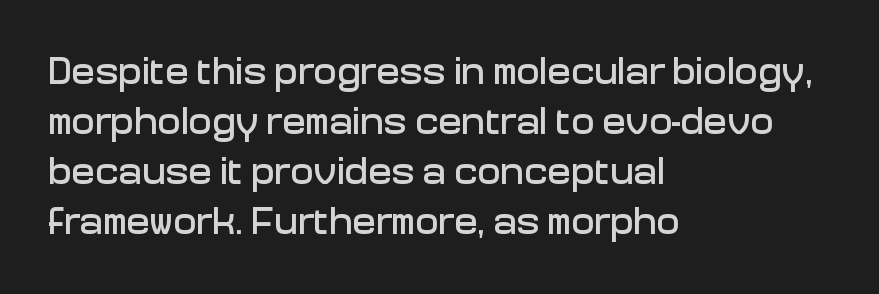
Q: Is the text italic (slanted)? A: No, it is upright.
Q: Is the typeface a serif or a sans-serif typeface? A: Sans-serif.
Q: Is the text underlined? A: No.
Q: How is the paragraph aligned? A: Left-aligned.
Q: Is the spacing between letters normal or unusually wide? A: Normal.
Q: Is the spacing between lines tight, normal or loose? A: Normal.
Q: Width (condensed, normal, or wide)? A: Normal.
Q: Stroke contrast? A: Low.
Q: x-height? A: Medium.
Q: Monospaced? A: No.
